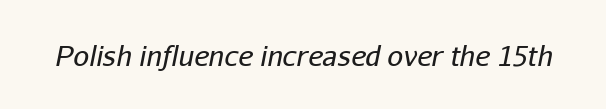
The image shows 28 px regular-weight type, italic (leaning right); set normal letter spacing, not underlined; low stroke contrast and a medium x-height.
